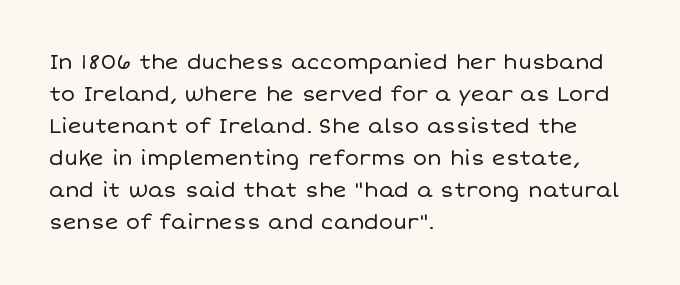
Vertical strokes here are truly vertical. The paragraph has a hard left edge and a soft right edge. The rendering uses a moderate line-height, typical for paragraphs. The cut favours lightness, reaching ordinary text weight at its darkest.
